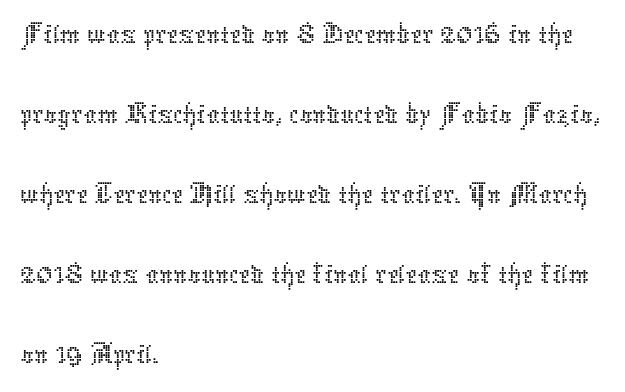
The image shows 65 px thin type, upright; set left-aligned, line spacing 1.23x, normal letter spacing, not underlined; low stroke contrast and a medium x-height.
